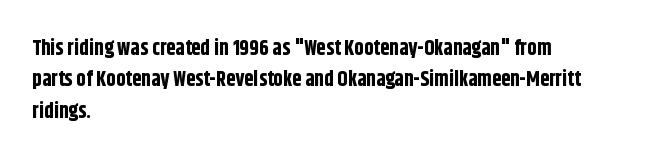
{"italic": "no", "bold": "yes", "underline": "no", "align": "left", "line_spacing": "normal", "line_spacing_ratio": 1.5, "letter_spacing": "normal", "letter_spacing_em": 0.0, "glyph_px": 21}
